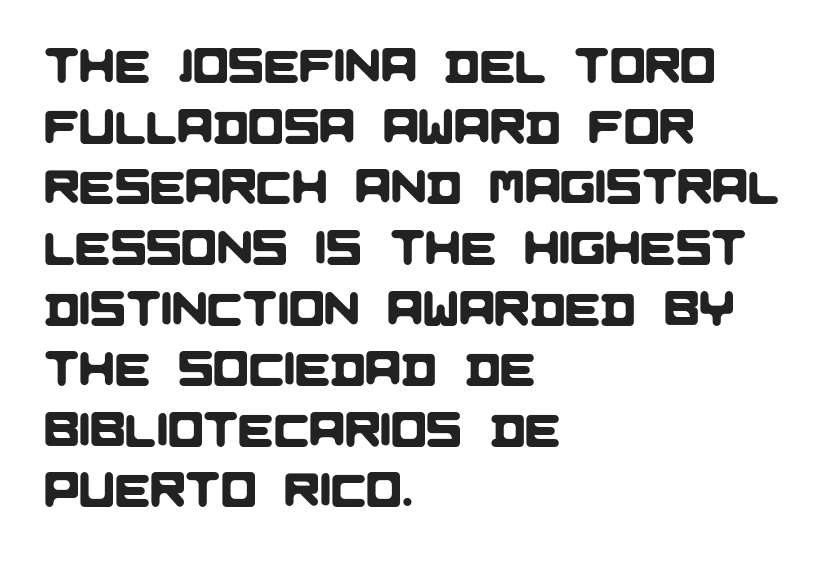
The image shows 47 px sans-serif type; set left-aligned, normal line spacing (1.29x), normal letter spacing, not underlined; low stroke contrast and a large x-height.
